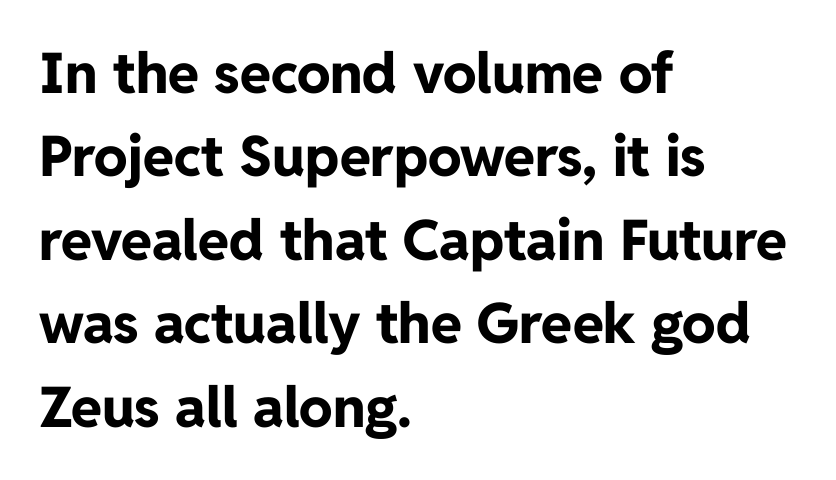
Q: Is the text bold? A: Yes.
Q: Is the text italic (slanted)? A: No, it is upright.
Q: Is the typeface a serif or a sans-serif typeface? A: Sans-serif.
Q: Is the text underlined? A: No.
Q: How is the paragraph aligned? A: Left-aligned.
Q: Is the spacing between letters normal or unusually wide? A: Normal.
Q: Is the spacing between lines tight, normal or loose? A: Normal.
Q: Width (condensed, normal, or wide)? A: Normal.
Q: Stroke contrast? A: Low.
Q: x-height? A: Medium.
Q: Monospaced? A: No.
